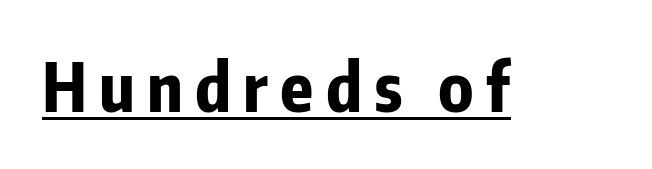
The image shows 67 px bold, condensed sans-serif type, upright; set underlined; low stroke contrast and a medium x-height.
